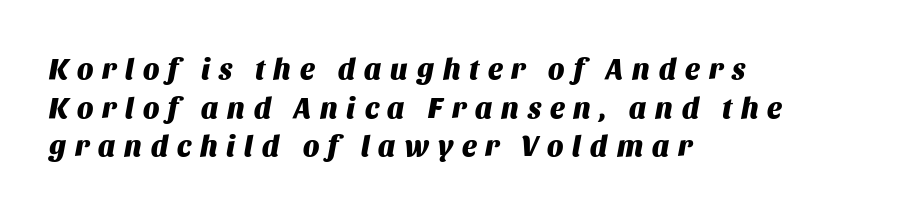
The image shows 29 px heavy type, italic (leaning right); set left-aligned, normal line spacing (1.33x), unusually wide letter spacing (+0.31 em), not underlined; medium stroke contrast and a large x-height.
